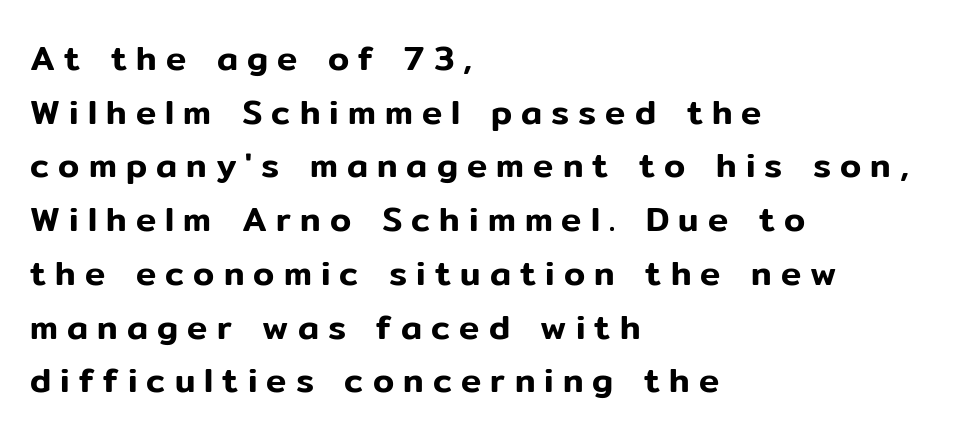
Line spacing here is normal. You can tell it's not italic because the verticals are truly vertical. Underlining? Definitely not there. This sample has the flowing, uneven cadence of proportional lettering. Someone cranked the tracking dial way up on this one.
